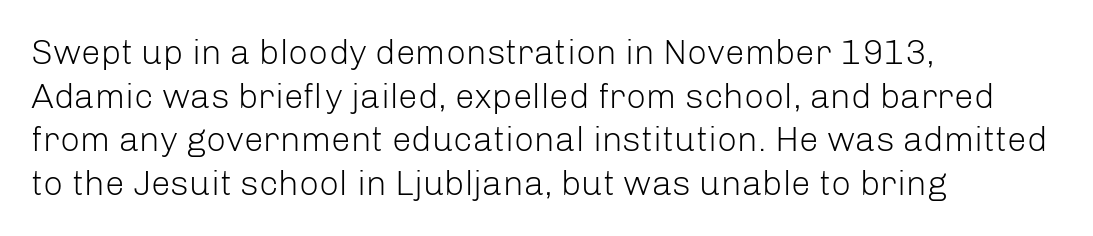
Q: Is the text bold? A: No.
Q: Is the text italic (slanted)? A: No, it is upright.
Q: Is the typeface a serif or a sans-serif typeface? A: Sans-serif.
Q: Is the text underlined? A: No.
Q: How is the paragraph aligned? A: Left-aligned.
Q: Is the spacing between letters normal or unusually wide? A: Normal.
Q: Is the spacing between lines tight, normal or loose? A: Normal.
Q: Width (condensed, normal, or wide)? A: Normal.
Q: Stroke contrast? A: Low.
Q: x-height? A: Medium.
Q: Monospaced? A: No.
